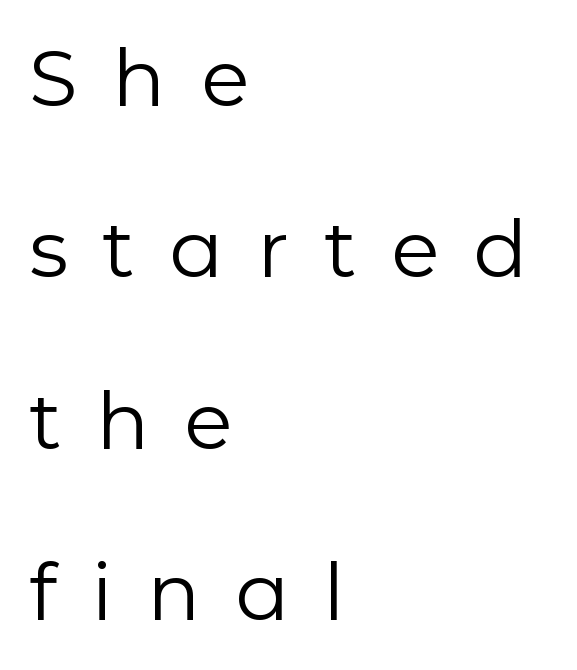
The image shows 79 px regular-weight sans-serif type, upright; set left-aligned, loose line spacing (2.17x), unusually wide letter spacing (+0.44 em), not underlined; low stroke contrast and a medium x-height.
